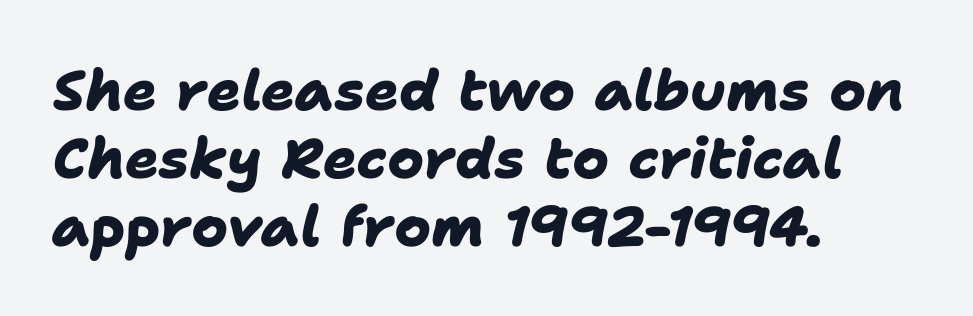
Each glyph is drawn with heavy, bold strokes. Grotesque or geometric, the face here clearly has no serifs. Typeset ragged right — the left edge is the straight one. Descenders are the only things crossing below the line.
